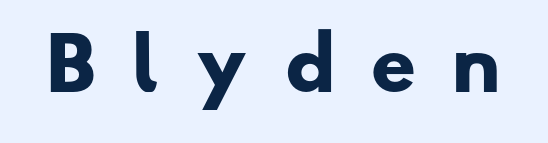
{"serif": "no", "bold": "yes", "weight": "heavy", "width": "wide", "stroke_contrast": "low", "x_height": "small", "monospaced": "no", "underline": "no", "letter_spacing": "wide", "letter_spacing_em": 0.46, "glyph_px": 72}
